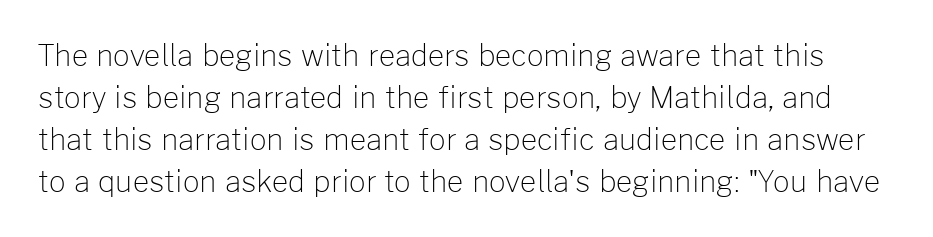
The image shows 29 px light sans-serif type, upright; set normal line spacing (1.45x), normal letter spacing, not underlined; low stroke contrast and a medium x-height.
